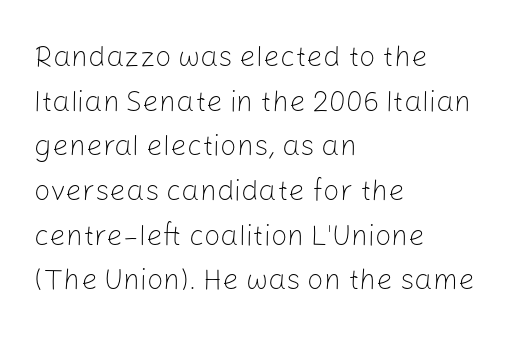
Words float on clear page, feet unadorned. If you drew a line through each stem, it would be perfectly vertical. Varying glyph widths throughout — classic text-font behaviour. The passage shown is not bold in any degree.
